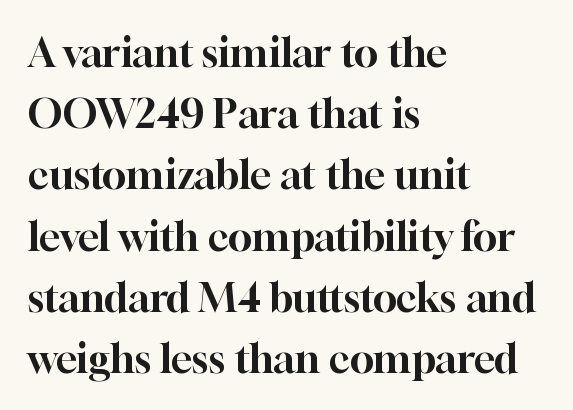
{"serif": "yes", "italic": "no", "width": "normal", "stroke_contrast": "high", "x_height": "medium", "monospaced": "no", "underline": "no", "align": "left", "line_spacing": "normal", "line_spacing_ratio": 1.53, "letter_spacing": "normal", "letter_spacing_em": 0.0, "glyph_px": 40}
